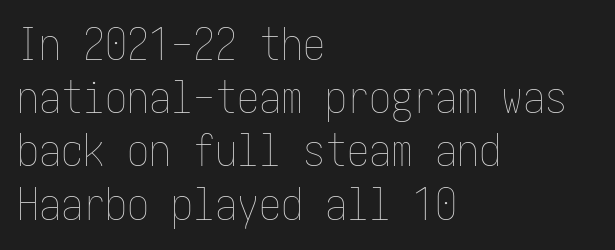
Q: Is the text bold? A: No.
Q: Is the text italic (slanted)? A: No, it is upright.
Q: Is the text underlined? A: No.
Q: How is the paragraph aligned? A: Left-aligned.
Q: Is the spacing between letters normal or unusually wide? A: Normal.
Q: Width (condensed, normal, or wide)? A: Condensed.
Q: Stroke contrast? A: Low.
Q: x-height? A: Medium.
